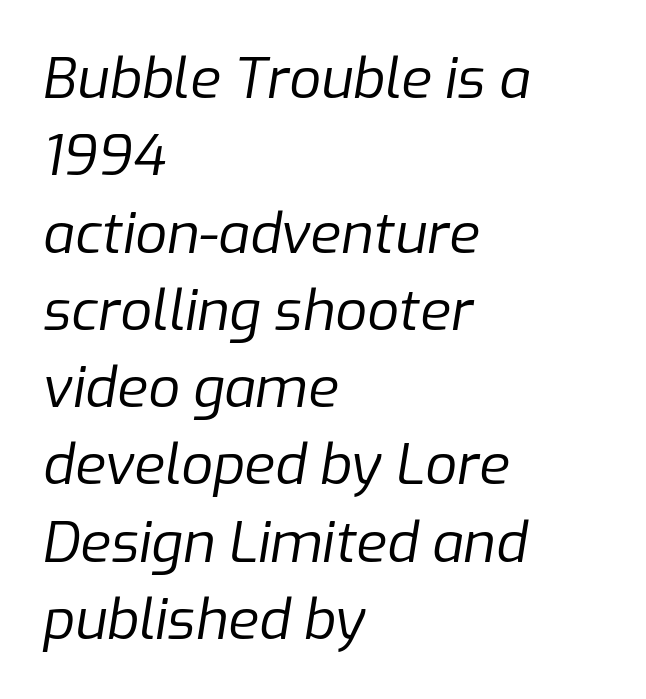
Q: Is the text bold? A: No.
Q: Is the text italic (slanted)? A: Yes, it leans right by about 9 degrees.
Q: Is the text underlined? A: No.
Q: How is the paragraph aligned? A: Left-aligned.
Q: Is the spacing between letters normal or unusually wide? A: Normal.
Q: Is the spacing between lines tight, normal or loose? A: Normal.
Q: Width (condensed, normal, or wide)? A: Normal.
Q: Stroke contrast? A: Low.
Q: x-height? A: Medium.
Q: Monospaced? A: No.
